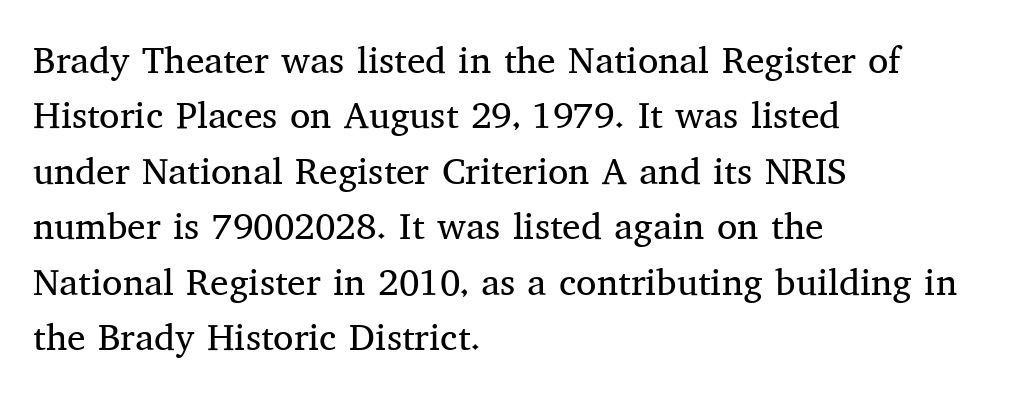
{"serif": "yes", "italic": "no", "bold": "no", "weight": "regular", "width": "normal", "stroke_contrast": "medium", "x_height": "medium", "monospaced": "no", "underline": "no", "align": "left", "line_spacing": "normal", "line_spacing_ratio": 1.5, "letter_spacing": "normal", "letter_spacing_em": 0.0, "glyph_px": 37}
